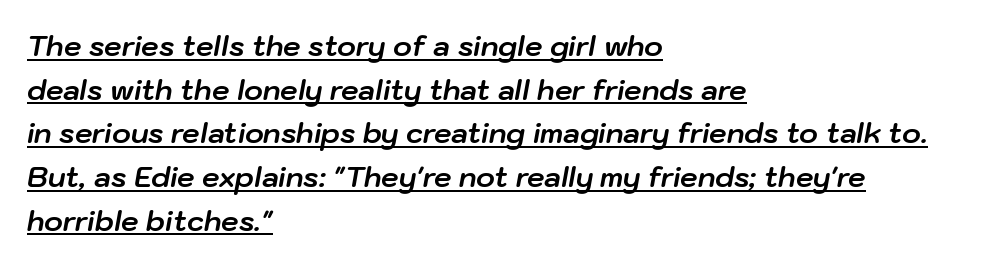
{"italic": "yes", "lean": "right", "slant_degrees": 10, "bold": "yes", "weight": "bold", "width": "normal", "stroke_contrast": "low", "x_height": "medium", "monospaced": "no", "underline": "yes", "align": "left", "line_spacing": "normal", "line_spacing_ratio": 1.56, "letter_spacing": "normal", "letter_spacing_em": 0.0, "glyph_px": 28}
